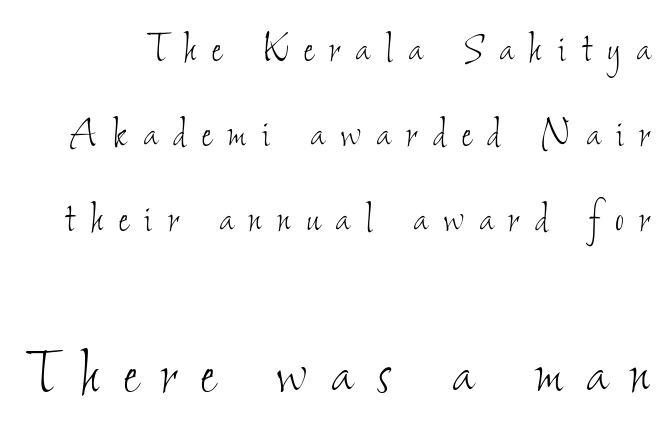
The image shows 72 px thin, condensed type; set line spacing 1.77x, unusually wide letter spacing (+0.34 em), not underlined; the second (bottom) block is 1.5x larger; low stroke contrast and a small x-height.
